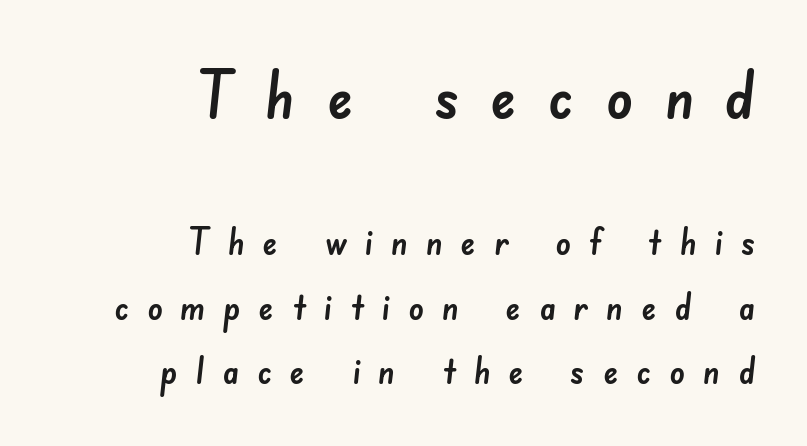
The image shows 66 px sans-serif type; set right-aligned, normal line spacing (1.7x), unusually wide letter spacing (+0.47 em), not underlined; the first (top) block is 1.74x larger; low stroke contrast and a small x-height.
